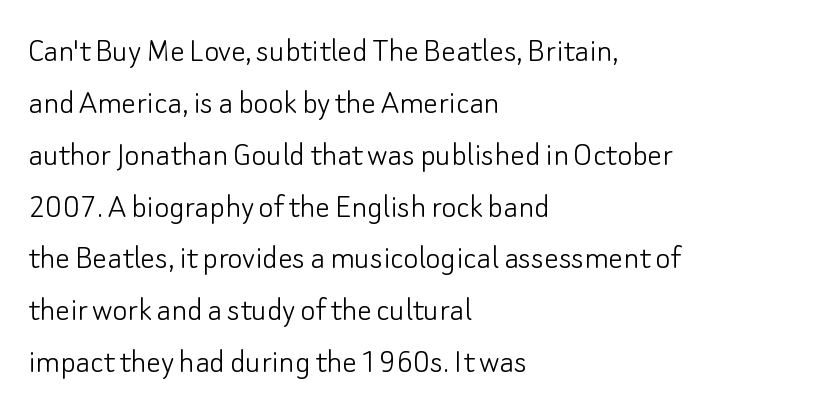
{"serif": "no", "italic": "no", "bold": "no", "weight": "light", "width": "normal", "stroke_contrast": "low", "x_height": "small", "monospaced": "no", "underline": "no", "align": "left", "line_spacing": "normal", "line_spacing_ratio": 1.44, "letter_spacing": "normal", "letter_spacing_em": 0.0, "glyph_px": 36}
